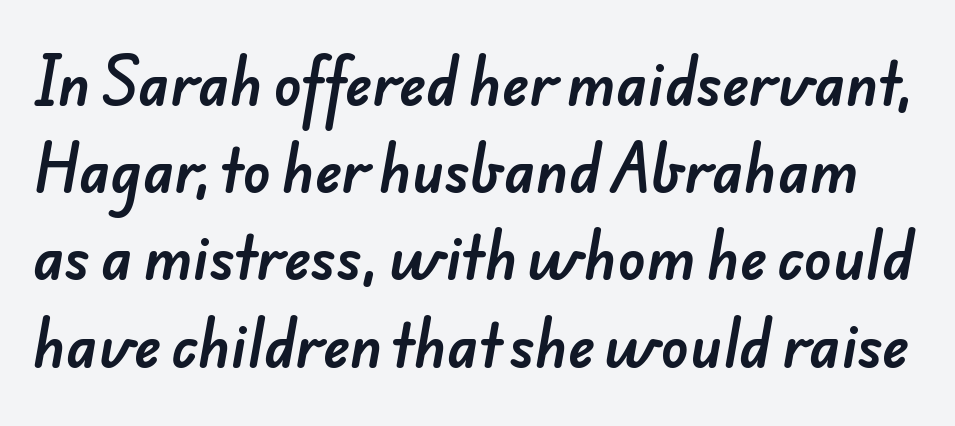
Only glyphs here, with clear space below each row. If you measured baseline to baseline, you'd find a middling distance. Nobody touched the tracking dial on this one. Font category for this specimen: sans-serif.
